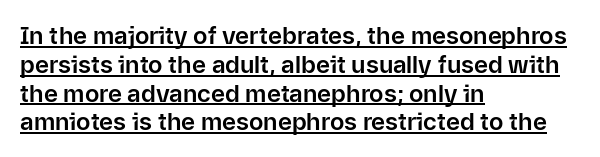
The image shows 24 px text type, upright; set left-aligned, line spacing 1.2x, normal letter spacing, underlined.
